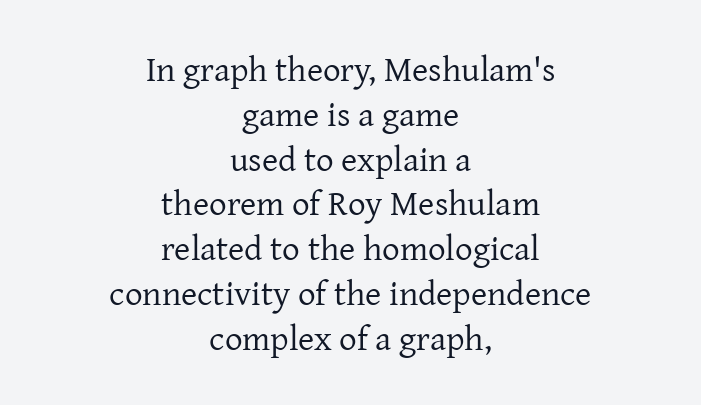
Do the letters lean? They stand straight. The rendering uses a moderate line-height, typical for paragraphs. Only glyphs here, with clear space below each row. A student would call this center alignment; a typographer would say set centered.
